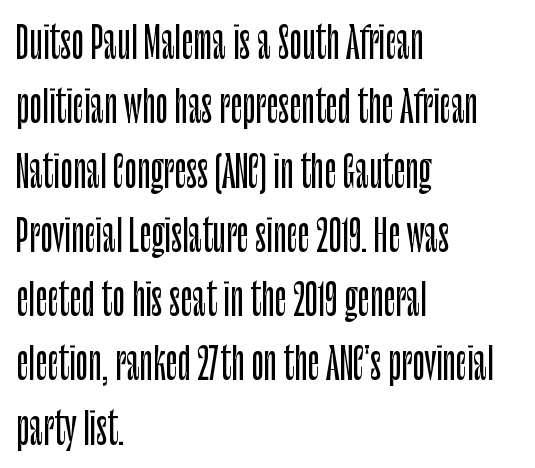
The face used here is rendered with its standard letterfit. The typeface chosen for these lines omits serifs. A student would call this left alignment; a typographer would say flush left, rag right. The space directly below the letters is spotless. Regarding leading, the lines here are spaced in the standard way. Do the characters align in a grid? No, the font is proportional.
